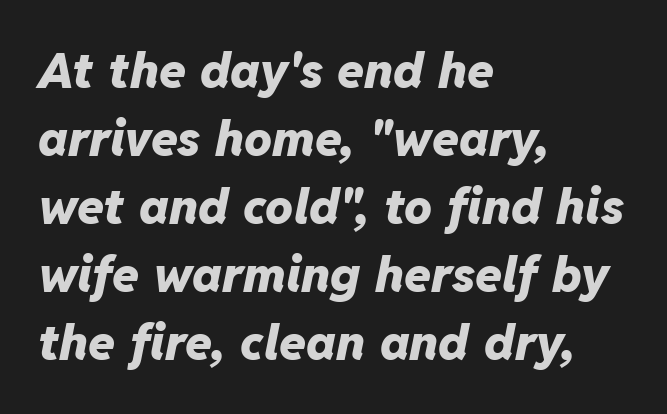
The rag falls on the right side of this text block. Each letter keeps its own natural width here, so spacing adapts to shape. This sample uses an oblique cut, with every glyph tilted off the vertical. Beneath every word, the page is bare.
